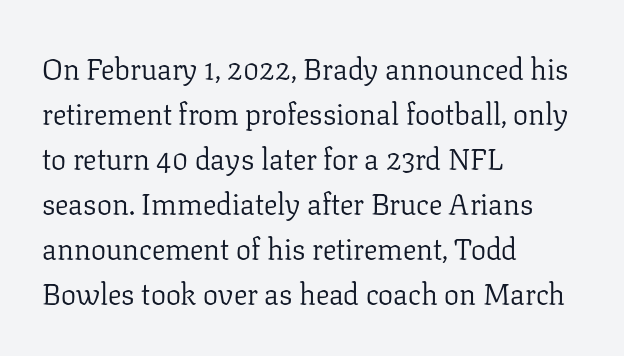
Q: Is the text bold? A: No.
Q: Is the text italic (slanted)? A: No, it is upright.
Q: Is the typeface a serif or a sans-serif typeface? A: Serif.
Q: Is the text underlined? A: No.
Q: How is the paragraph aligned? A: Left-aligned.
Q: Is the spacing between letters normal or unusually wide? A: Normal.
Q: Is the spacing between lines tight, normal or loose? A: Normal.
Q: Width (condensed, normal, or wide)? A: Normal.
Q: Stroke contrast? A: Low.
Q: x-height? A: Medium.
Q: Monospaced? A: No.
